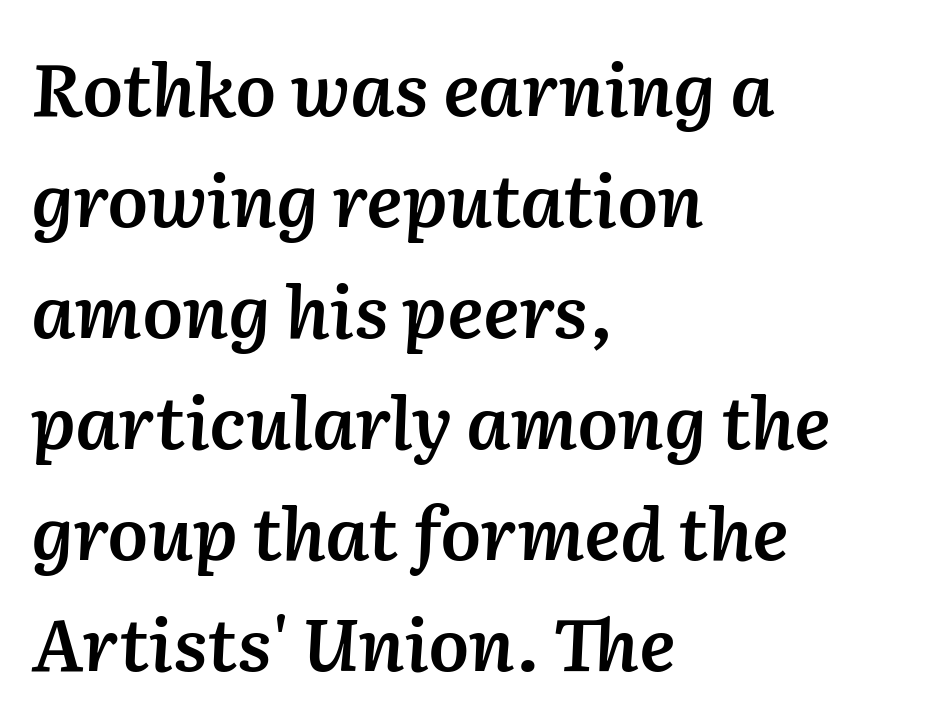
Successive baselines arrive at the customary interval. The letters advance in unequal steps, a hallmark of proportional type. If you drew a ruler down the left edge, every line would touch it. Words appear dense and cohesive because spacing is normal. The space beneath each line is pristine and unruled. When letters slant like this, we call the style italic.
